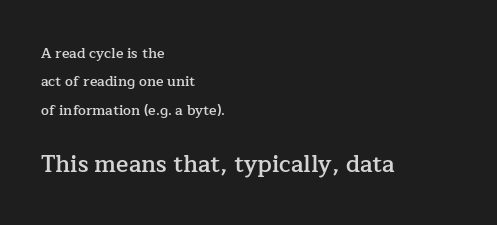
The image shows 23 px text type, upright; set left-aligned, loose line spacing (2.03x), normal letter spacing, not underlined; the second (bottom) block is 1.64x larger.
